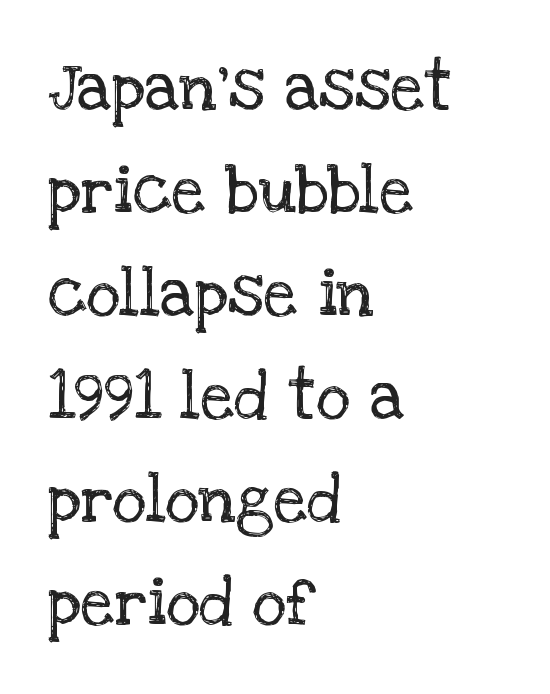
If you measured baseline to baseline, you'd find a middling distance. Weight: regular or lighter. Short and long lines alike share a common starting point at left. To sum up the face: it has serifs.
